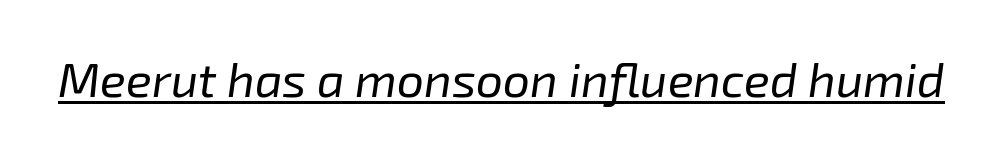
Would a proofreader flag this as italicized? Yes. A typesetter would call this zero additional tracking. Emphasis is given by a line drawn under the lettering. Stems and bowls with no extra thickness — not bold. Do the characters align in a grid? No, the font is proportional.
